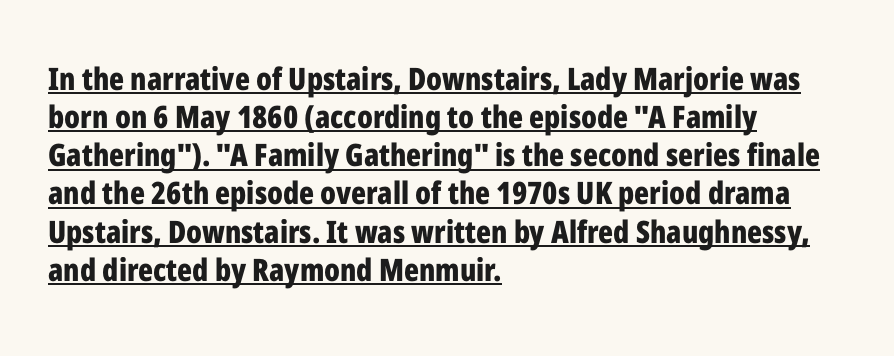
The image shows 31 px bold, condensed sans-serif type, upright; set left-aligned, line spacing 1.23x, normal letter spacing, underlined; low stroke contrast and a medium x-height.
